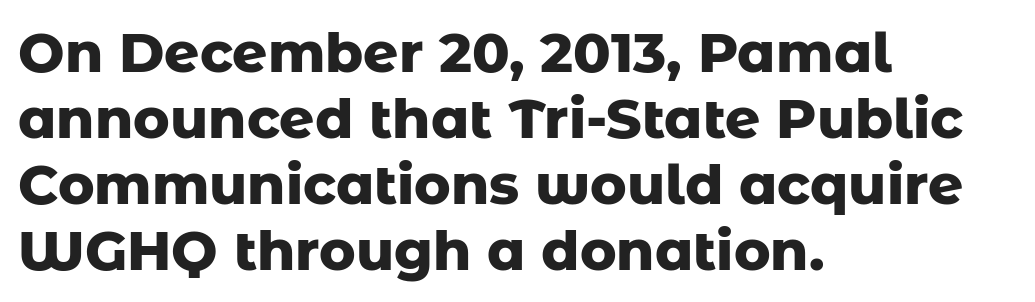
{"serif": "no", "italic": "no", "bold": "yes", "weight": "heavy", "width": "normal", "stroke_contrast": "low", "x_height": "medium", "monospaced": "no", "underline": "no", "align": "left", "line_spacing_ratio": 1.2, "letter_spacing": "normal", "letter_spacing_em": 0.0, "glyph_px": 55}
